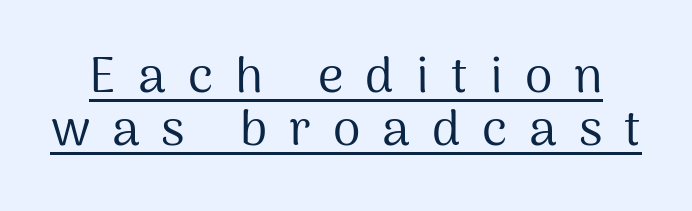
Q: Is the text bold? A: No.
Q: Is the text italic (slanted)? A: No, it is upright.
Q: Is the typeface a serif or a sans-serif typeface? A: Sans-serif.
Q: Is the text underlined? A: Yes.
Q: Is the spacing between letters normal or unusually wide? A: Unusually wide.
Q: Is the spacing between lines tight, normal or loose? A: Tight.
Q: Width (condensed, normal, or wide)? A: Normal.
Q: Stroke contrast? A: Medium.
Q: x-height? A: Medium.
Q: Monospaced? A: No.
